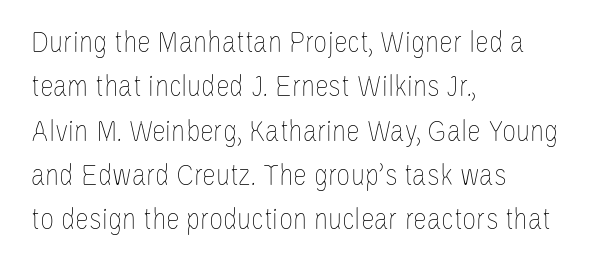
The image shows 31 px thin, condensed type, upright; set left-aligned, normal line spacing (1.43x), normal letter spacing, not underlined; low stroke contrast and a large x-height.
